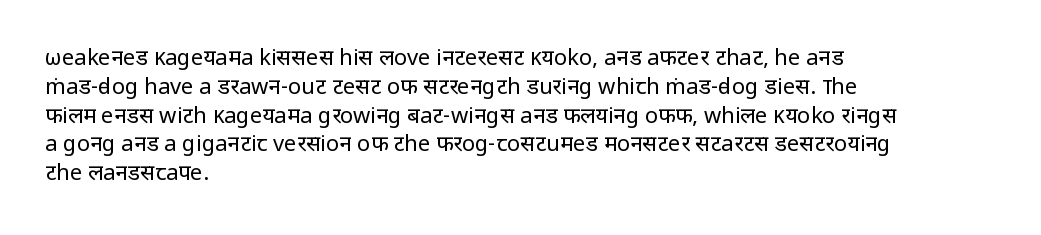
Q: Is the text bold? A: No.
Q: Is the text italic (slanted)? A: No, it is upright.
Q: Is the text underlined? A: No.
Q: How is the paragraph aligned? A: Left-aligned.
Q: Is the spacing between letters normal or unusually wide? A: Normal.
Q: Is the spacing between lines tight, normal or loose? A: Normal.
